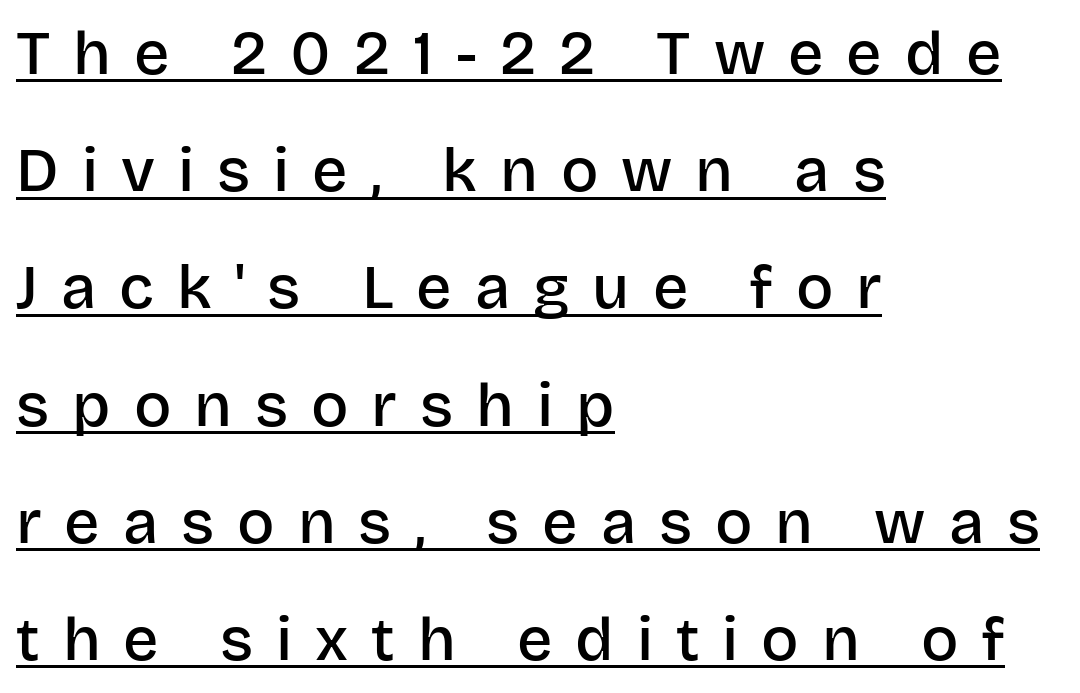
{"serif": "no", "italic": "no", "bold": "semi", "weight": "semibold", "width": "normal", "stroke_contrast": "low", "x_height": "large", "monospaced": "no", "underline": "yes", "align": "left", "line_spacing_ratio": 1.89, "letter_spacing": "wide", "letter_spacing_em": 0.37, "glyph_px": 62}
